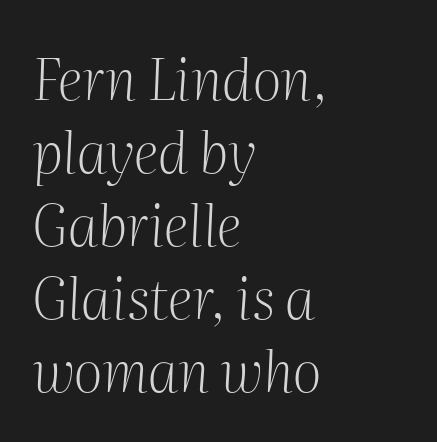
Q: Is the text bold? A: No.
Q: Is the text italic (slanted)? A: Yes, it leans right by about 2 degrees.
Q: Is the typeface a serif or a sans-serif typeface? A: Serif.
Q: Is the text underlined? A: No.
Q: How is the paragraph aligned? A: Left-aligned.
Q: Is the spacing between letters normal or unusually wide? A: Normal.
Q: Is the spacing between lines tight, normal or loose? A: Normal.
Q: Width (condensed, normal, or wide)? A: Normal.
Q: Stroke contrast? A: Medium.
Q: x-height? A: Medium.
Q: Monospaced? A: No.
